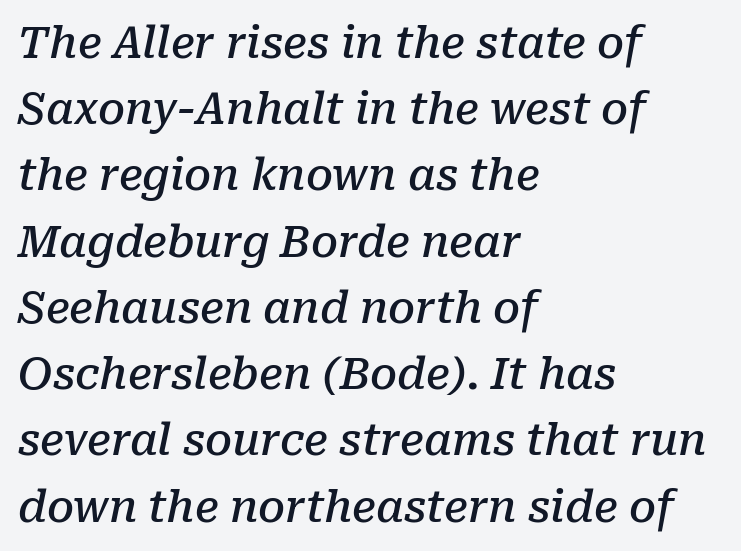
The image shows 43 px semibold serif type, italic (leaning right); set left-aligned, normal line spacing (1.54x), normal letter spacing, not underlined; low stroke contrast and a medium x-height.
